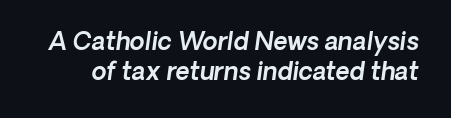
{"italic": "yes", "lean": "right", "slant_degrees": 8, "underline": "no", "line_spacing_ratio": 1.24, "letter_spacing": "normal", "letter_spacing_em": 0.0, "glyph_px": 24}
